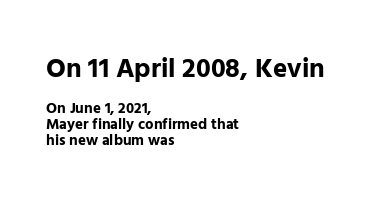
{"italic": "no", "bold": "yes", "underline": "no", "align": "left", "line_spacing": "tight", "line_spacing_ratio": 1.06, "letter_spacing": "normal", "letter_spacing_em": 0.0, "larger_block": "first", "size_ratio": 1.8, "glyph_px": 27}
